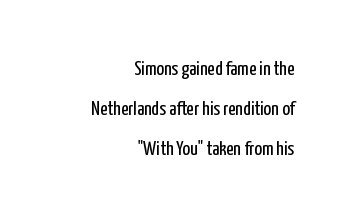
{"italic": "no", "bold": "no", "underline": "no", "align": "right", "line_spacing": "loose", "line_spacing_ratio": 1.99, "letter_spacing": "normal", "letter_spacing_em": 0.0, "glyph_px": 20}
